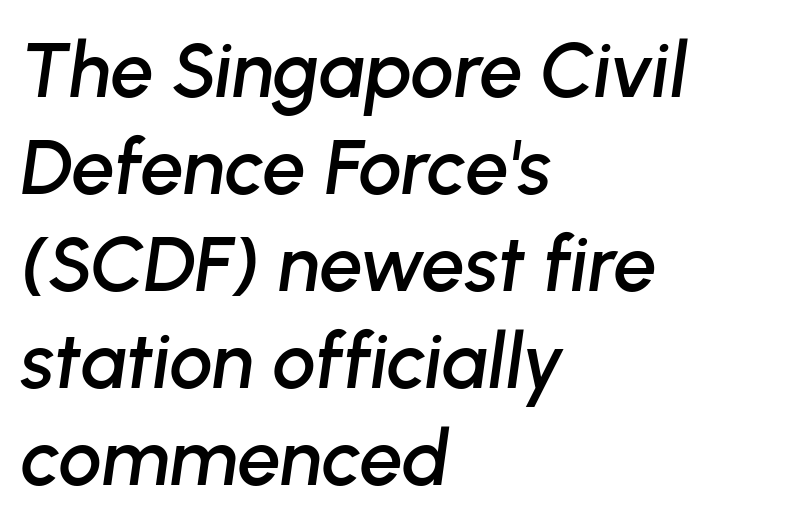
{"italic": "yes", "lean": "right", "slant_degrees": 8, "width": "normal", "stroke_contrast": "low", "x_height": "medium", "monospaced": "no", "underline": "no", "align": "left", "line_spacing": "normal", "line_spacing_ratio": 1.26, "letter_spacing": "normal", "letter_spacing_em": 0.0, "glyph_px": 77}
